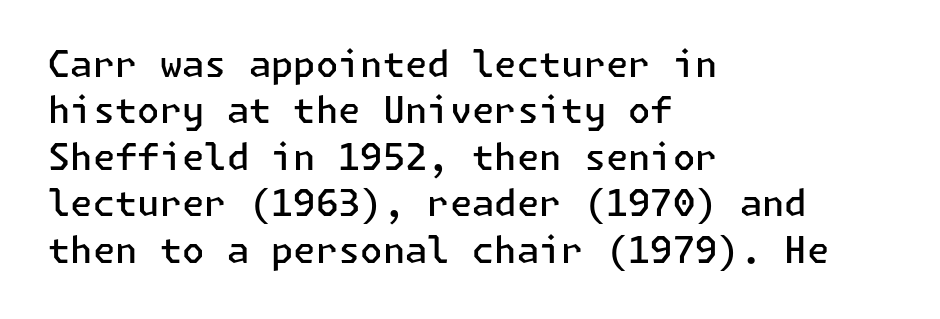
{"serif": "no", "italic": "no", "bold": "semi", "weight": "semibold", "width": "normal", "stroke_contrast": "low", "x_height": "medium", "underline": "no", "align": "left", "line_spacing": "normal", "line_spacing_ratio": 1.29, "letter_spacing": "normal", "letter_spacing_em": 0.0, "glyph_px": 36}
